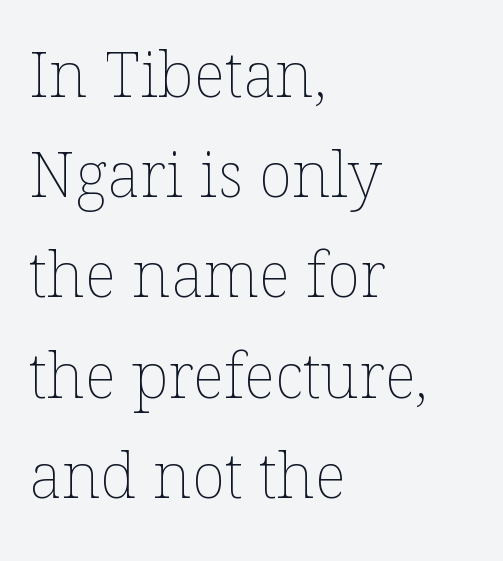
Q: Is the text bold? A: No.
Q: Is the text italic (slanted)? A: No, it is upright.
Q: Is the text underlined? A: No.
Q: How is the paragraph aligned? A: Left-aligned.
Q: Is the spacing between letters normal or unusually wide? A: Normal.
Q: Is the spacing between lines tight, normal or loose? A: Normal.
Q: Width (condensed, normal, or wide)? A: Normal.
Q: Stroke contrast? A: Low.
Q: x-height? A: Medium.
Q: Monospaced? A: No.
